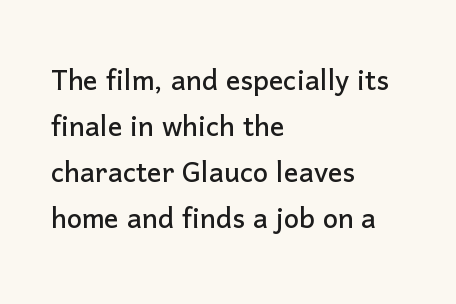
{"serif": "no", "italic": "no", "width": "normal", "stroke_contrast": "low", "x_height": "medium", "monospaced": "no", "underline": "no", "align": "left", "line_spacing": "normal", "line_spacing_ratio": 1.28, "letter_spacing": "normal", "letter_spacing_em": 0.0, "glyph_px": 36}
